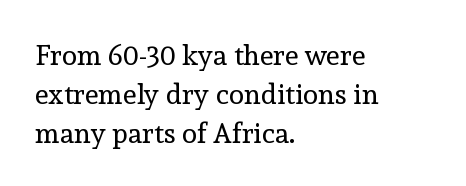
Q: Is the text bold? A: No.
Q: Is the text italic (slanted)? A: No, it is upright.
Q: Is the typeface a serif or a sans-serif typeface? A: Serif.
Q: Is the text underlined? A: No.
Q: How is the paragraph aligned? A: Left-aligned.
Q: Is the spacing between letters normal or unusually wide? A: Normal.
Q: Is the spacing between lines tight, normal or loose? A: Normal.
Q: Width (condensed, normal, or wide)? A: Normal.
Q: x-height? A: Medium.
Q: Monospaced? A: No.
